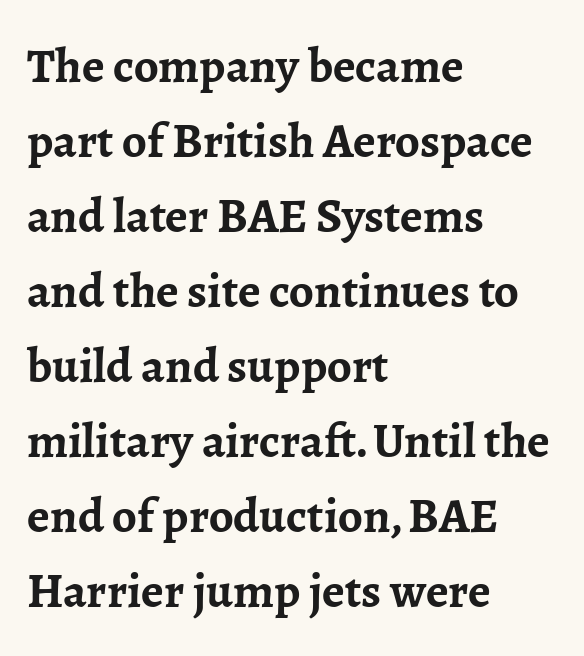
{"serif": "yes", "italic": "no", "bold": "yes", "weight": "semibold", "width": "normal", "stroke_contrast": "low", "x_height": "medium", "monospaced": "no", "underline": "no", "align": "left", "line_spacing": "normal", "line_spacing_ratio": 1.53, "letter_spacing": "normal", "letter_spacing_em": 0.0, "glyph_px": 49}
